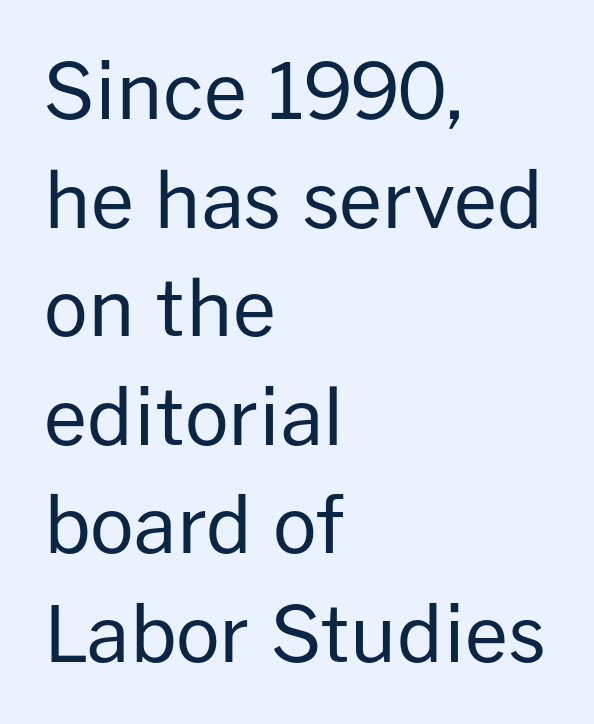
The image shows 77 px regular-weight sans-serif type, upright; set left-aligned, normal line spacing (1.41x), normal letter spacing, not underlined; low stroke contrast and a medium x-height.
